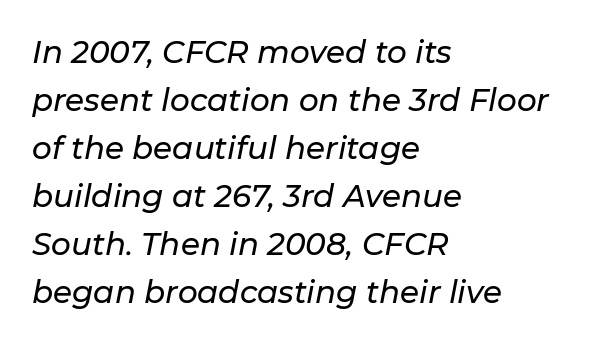
Q: Is the text italic (slanted)? A: Yes, it leans right by about 11 degrees.
Q: Is the text underlined? A: No.
Q: How is the paragraph aligned? A: Left-aligned.
Q: Is the spacing between letters normal or unusually wide? A: Normal.
Q: Is the spacing between lines tight, normal or loose? A: Normal.
Q: Width (condensed, normal, or wide)? A: Normal.
Q: Stroke contrast? A: Low.
Q: x-height? A: Medium.
Q: Monospaced? A: No.
